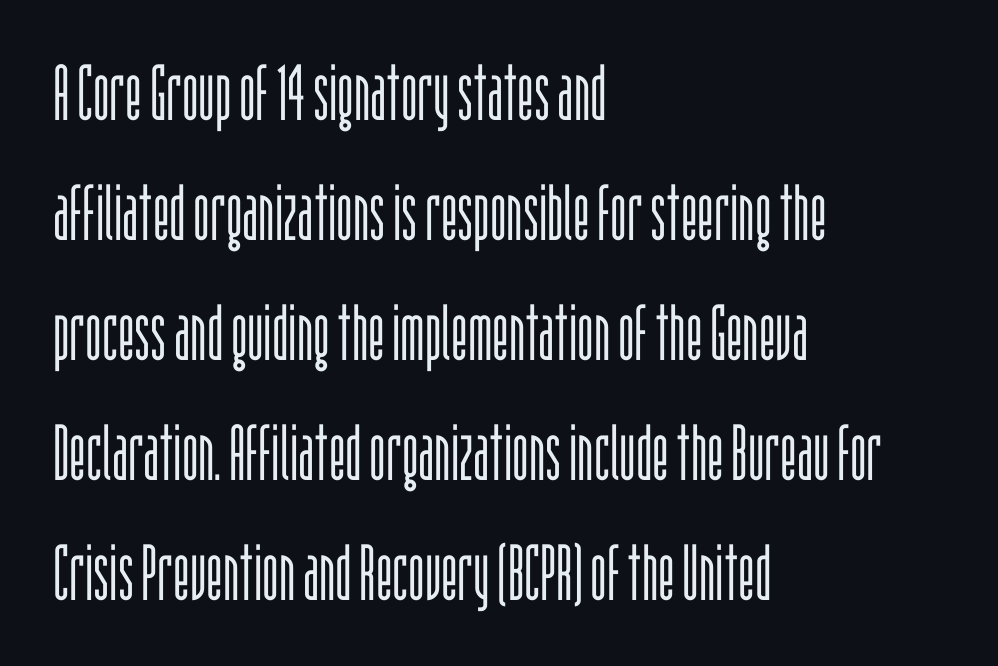
Q: Is the text bold? A: No.
Q: Is the text italic (slanted)? A: No, it is upright.
Q: Is the typeface a serif or a sans-serif typeface? A: Sans-serif.
Q: Is the text underlined? A: No.
Q: How is the paragraph aligned? A: Left-aligned.
Q: Is the spacing between letters normal or unusually wide? A: Normal.
Q: Is the spacing between lines tight, normal or loose? A: Normal.
Q: Width (condensed, normal, or wide)? A: Condensed.
Q: Stroke contrast? A: Low.
Q: x-height? A: Large.
Q: Monospaced? A: No.
